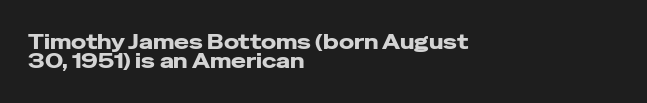
The image shows 20 px bold type, upright; set left-aligned, tight line spacing (0.96x), normal letter spacing, not underlined.
